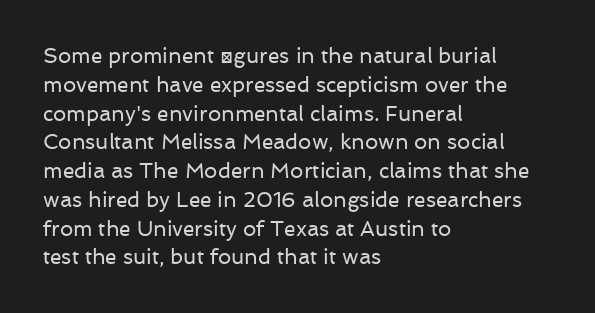
Each new line begins a customary step beneath the previous one. Stems here are at most as thick as an everyday book face. Words appear dense and cohesive because spacing is normal. Descenders hang freely into open space. The axis of the letterforms is exactly vertical.
